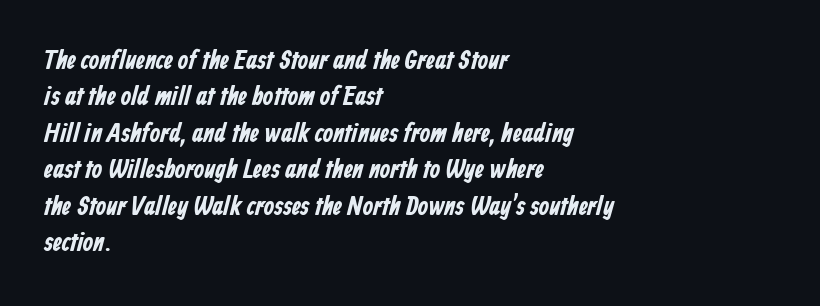
The image shows 27 px bold type; set left-aligned, normal line spacing (1.35x), normal letter spacing, not underlined.
